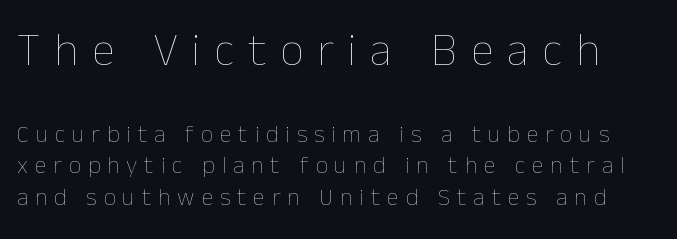
The typography opts for an upright posture over an oblique one. Between these two stacked blocks, the higher one wins on size. The glyphs are unaccompanied by any horizontal stroke below them. The designer left line spacing at the default. Proportional: the letters do not fall into vertical columns. Words appear elongated and porous because spacing is wide.
